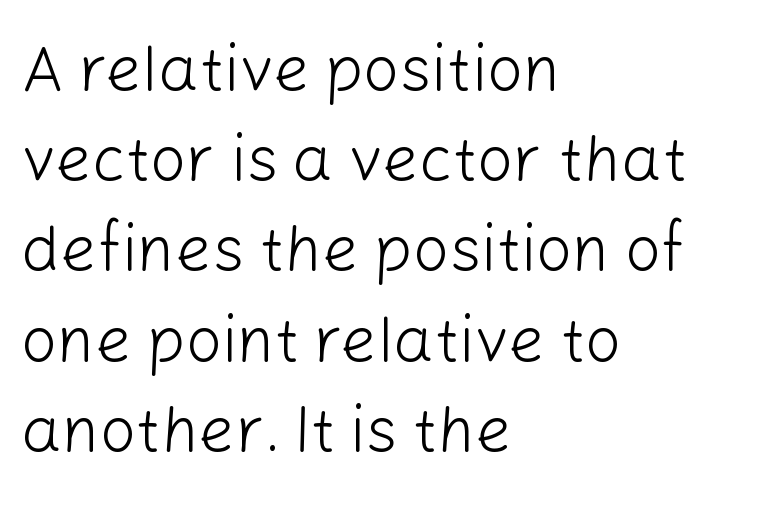
The image shows 64 px light sans-serif type, upright; set left-aligned, normal line spacing (1.41x), normal letter spacing, not underlined; low stroke contrast and a medium x-height.
